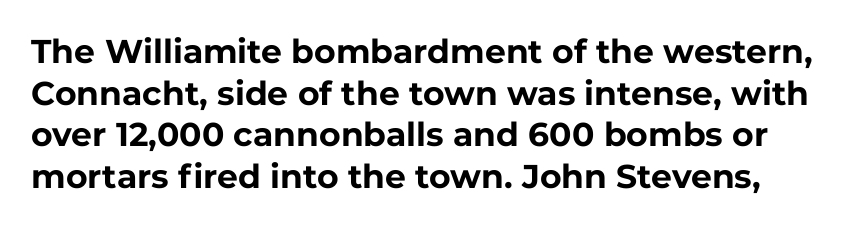
{"serif": "no", "italic": "no", "bold": "yes", "weight": "bold", "width": "normal", "stroke_contrast": "low", "x_height": "medium", "monospaced": "no", "underline": "no", "line_spacing": "normal", "line_spacing_ratio": 1.26, "letter_spacing": "normal", "letter_spacing_em": 0.0, "glyph_px": 33}
